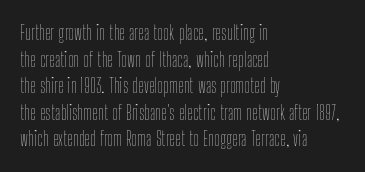
{"italic": "no", "bold": "no", "underline": "no", "align": "left", "line_spacing": "normal", "line_spacing_ratio": 1.33, "letter_spacing": "normal", "letter_spacing_em": 0.0, "glyph_px": 20}
